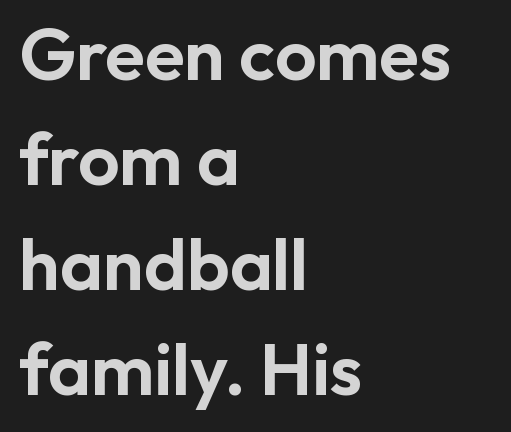
Q: Is the text italic (slanted)? A: No, it is upright.
Q: Is the typeface a serif or a sans-serif typeface? A: Sans-serif.
Q: Is the text underlined? A: No.
Q: How is the paragraph aligned? A: Left-aligned.
Q: Is the spacing between letters normal or unusually wide? A: Normal.
Q: Is the spacing between lines tight, normal or loose? A: Normal.
Q: Width (condensed, normal, or wide)? A: Normal.
Q: Stroke contrast? A: Low.
Q: x-height? A: Medium.
Q: Monospaced? A: No.
